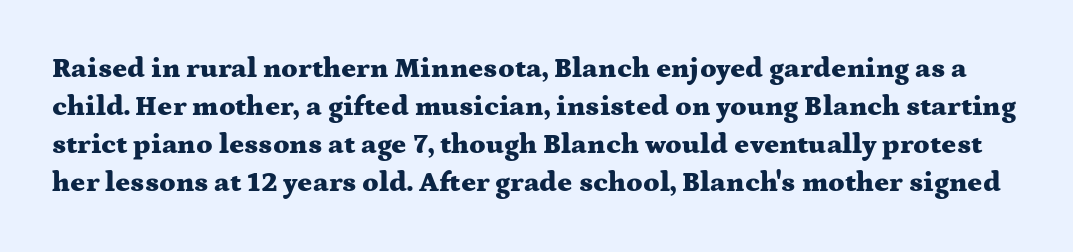
A typesetter would call this proportional, since set widths differ per character. The passage shown is emphatically bold. In terms of posture, this sample is upright. Is there much room between lines? A standard amount, neither cramped nor airy. What stands out about the letter spacing? Nothing — it is the standard amount.
